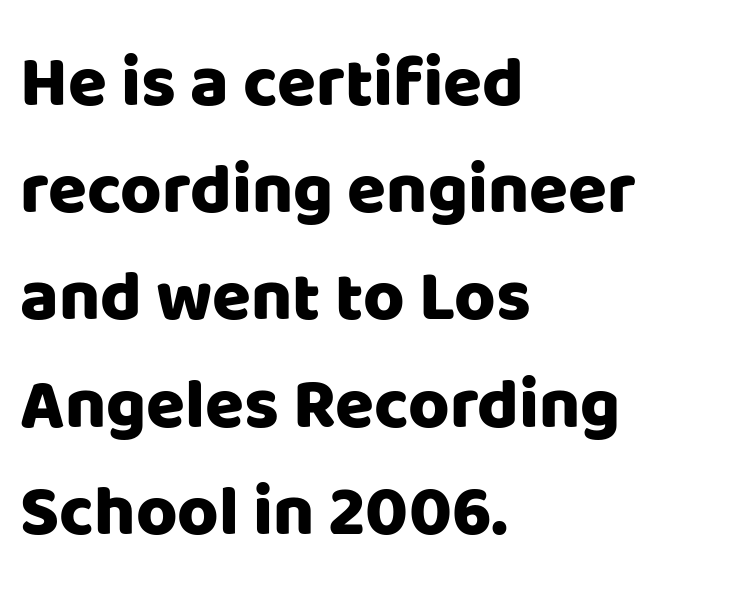
The image shows 71 px sans-serif type, upright; set left-aligned, normal line spacing (1.51x), normal letter spacing, not underlined; low stroke contrast and a large x-height.
